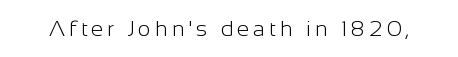
The specimen reads as upright at a glance. The face looks like a standard text weight, possibly lighter. Nobody drew a line under any word here.
